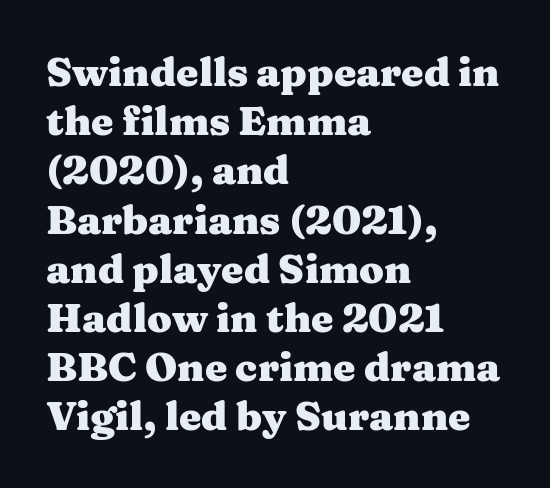
The image shows 40 px heavy, wide serif type, upright; set left-aligned, line spacing 1.23x, normal letter spacing, not underlined; medium stroke contrast and a medium x-height.
